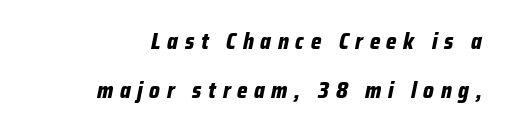
The lines in this sample share a right terminus and differ only in where they begin. Short note: letters widely spaced. The foot of each line stays bare and open. How would I describe the line gaps? Wide and relaxed. The rendering applies a slant to the glyphs.
